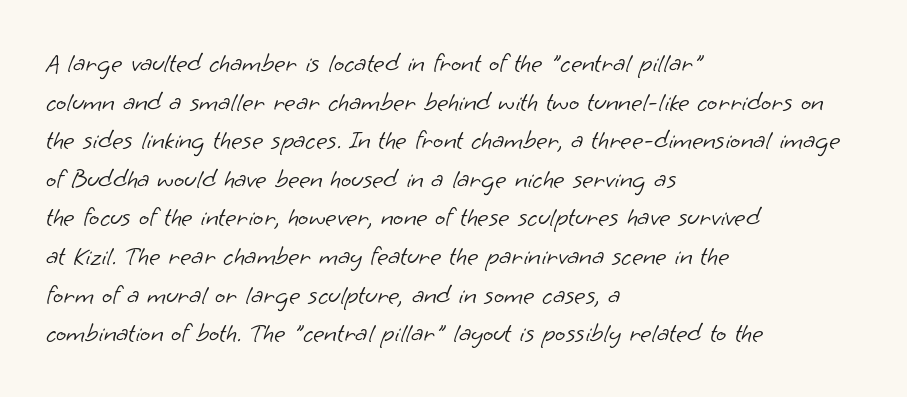
Weight: not bold — regular or lighter. Clear beneath every line of the passage. Casual observation: everything's shoved over to the left. What stands out about the letter spacing? Nothing — it is the standard amount. The leading is moderate, giving the passage an even texture.
